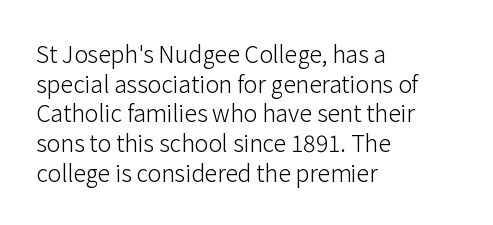
The image shows 23 px text type, upright; set left-aligned, normal line spacing (1.29x), normal letter spacing, not underlined.
